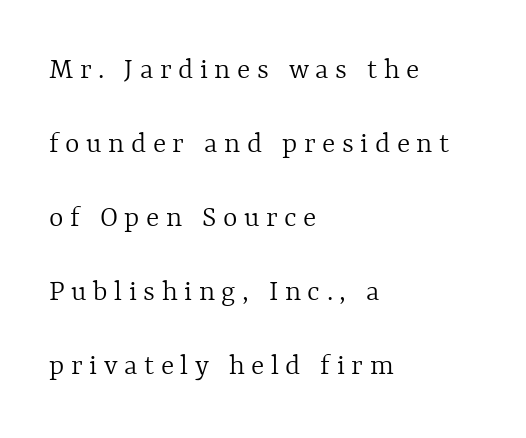
Q: Is the text bold? A: No.
Q: Is the text italic (slanted)? A: No, it is upright.
Q: Is the text underlined? A: No.
Q: How is the paragraph aligned? A: Left-aligned.
Q: Is the spacing between letters normal or unusually wide? A: Unusually wide.
Q: Is the spacing between lines tight, normal or loose? A: Loose.
Q: Width (condensed, normal, or wide)? A: Normal.
Q: x-height? A: Medium.
Q: Monospaced? A: No.
